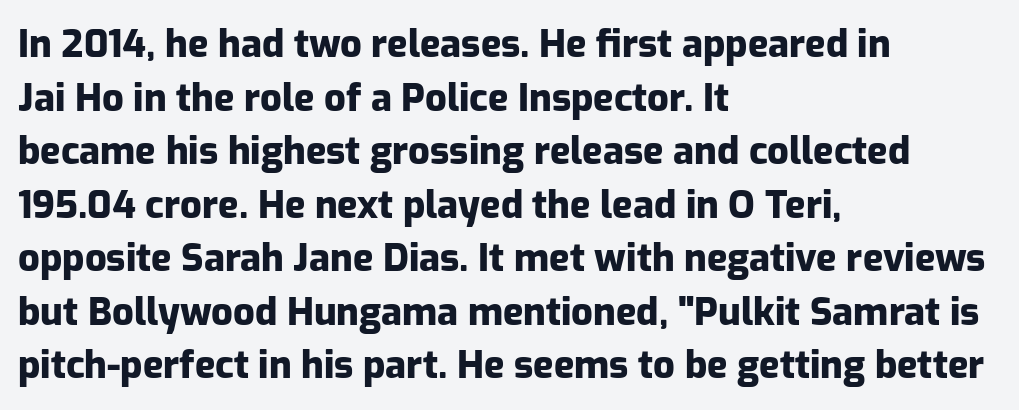
Q: Is the text bold? A: Yes.
Q: Is the text italic (slanted)? A: No, it is upright.
Q: Is the typeface a serif or a sans-serif typeface? A: Sans-serif.
Q: Is the text underlined? A: No.
Q: How is the paragraph aligned? A: Left-aligned.
Q: Is the spacing between letters normal or unusually wide? A: Normal.
Q: Is the spacing between lines tight, normal or loose? A: Normal.
Q: Width (condensed, normal, or wide)? A: Normal.
Q: Stroke contrast? A: Low.
Q: x-height? A: Medium.
Q: Monospaced? A: No.
